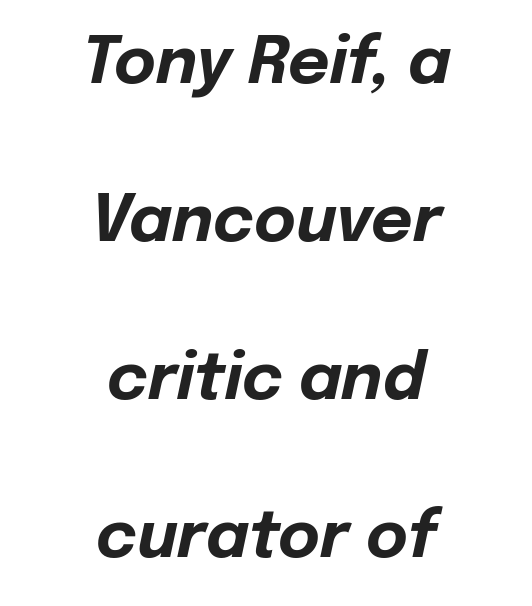
{"italic": "yes", "lean": "right", "slant_degrees": 12, "bold": "yes", "weight": "bold", "width": "normal", "stroke_contrast": "low", "x_height": "medium", "monospaced": "no", "underline": "no", "align": "center", "line_spacing": "loose", "line_spacing_ratio": 2.47, "letter_spacing": "normal", "letter_spacing_em": 0.0, "glyph_px": 64}
